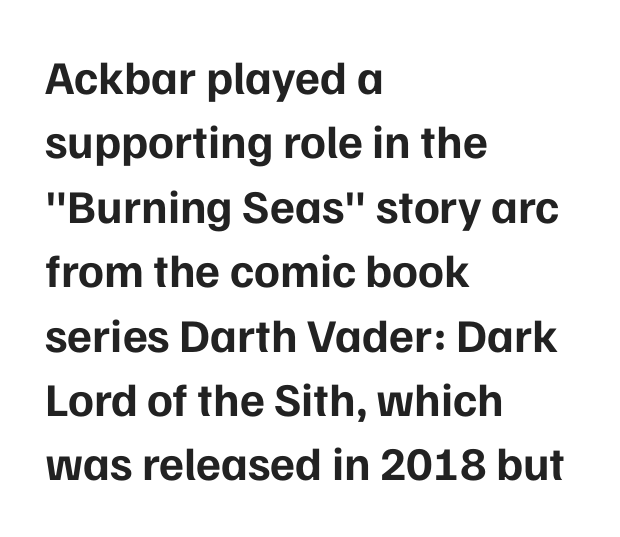
{"serif": "no", "italic": "no", "bold": "yes", "weight": "bold", "width": "normal", "stroke_contrast": "low", "x_height": "medium", "monospaced": "no", "underline": "no", "align": "left", "line_spacing": "normal", "line_spacing_ratio": 1.37, "letter_spacing": "normal", "letter_spacing_em": 0.0, "glyph_px": 47}
